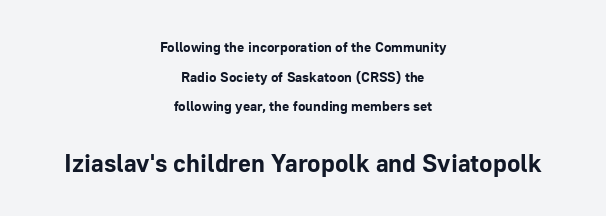
Q: Is the text bold? A: Yes.
Q: Is the text italic (slanted)? A: No, it is upright.
Q: Is the text underlined? A: No.
Q: How is the paragraph aligned? A: Centered.
Q: Is the spacing between letters normal or unusually wide? A: Normal.
Q: Is the spacing between lines tight, normal or loose? A: Loose.
Q: Which block of text is set in a larger size, the first (top) or the second (bottom)? A: The second (bottom) one.
